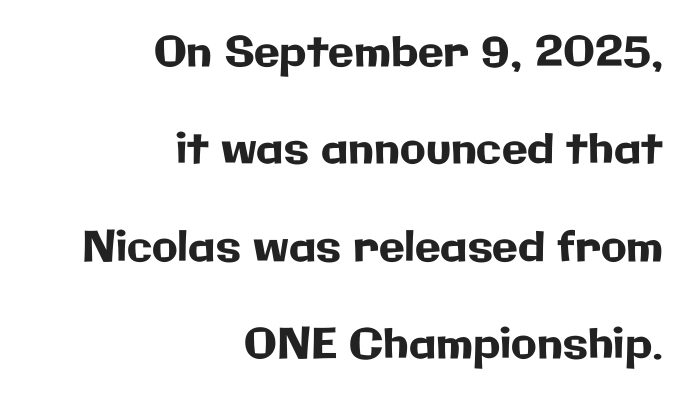
Q: Is the text italic (slanted)? A: No, it is upright.
Q: Is the typeface a serif or a sans-serif typeface? A: Sans-serif.
Q: Is the text underlined? A: No.
Q: How is the paragraph aligned? A: Right-aligned.
Q: Is the spacing between letters normal or unusually wide? A: Normal.
Q: Is the spacing between lines tight, normal or loose? A: Loose.
Q: Width (condensed, normal, or wide)? A: Normal.
Q: Stroke contrast? A: Low.
Q: x-height? A: Medium.
Q: Monospaced? A: No.
